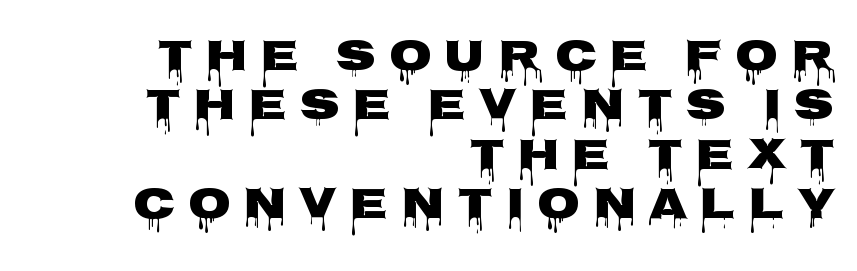
The image shows 44 px heavy, wide sans-serif type, upright; set right-aligned, tight line spacing (1.12x), unusually wide letter spacing (+0.29 em), not underlined; low stroke contrast and a large x-height.
